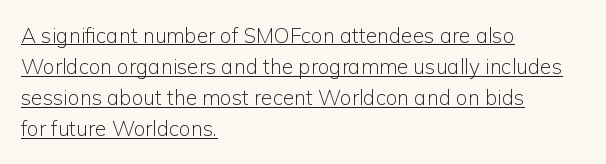
Decoration check: the copy is underlined. Counters stay open thanks to moderate or lighter strokes. The type sits square on the baseline with zero lean. Vertical spacing — default. Does the copy run flush right? No — it runs flush left. Tracking value appears to be zero — textbook default spacing.
